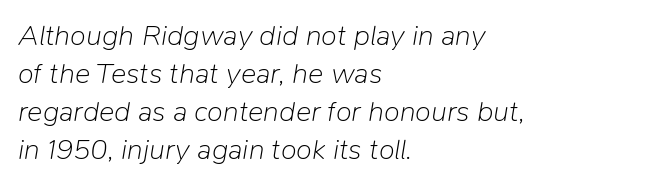
The image shows 29 px light type, italic (leaning right); set left-aligned, normal line spacing (1.31x), normal letter spacing, not underlined; low stroke contrast and a medium x-height.
